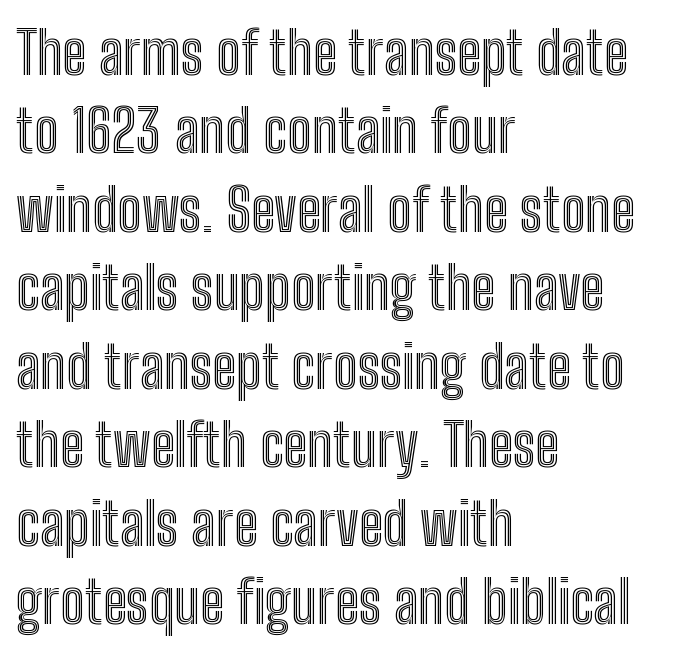
In terms of posture, this sample is upright. A typesetter would call this proportional, since set widths differ per character. The line texture is even and compact thanks to regular tracking. Reading down the column, the eye jumps a familiar distance to each next line.
